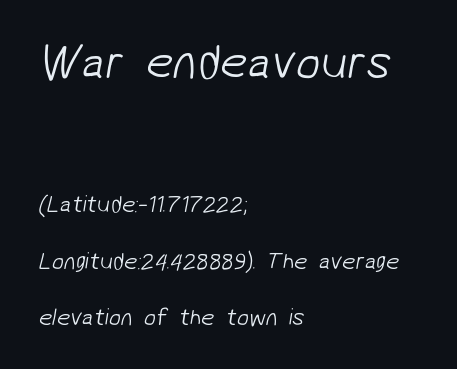
The image shows 49 px light sans-serif type; set left-aligned, loose line spacing (2.35x), normal letter spacing, not underlined; the first (top) block is 2.04x larger; low stroke contrast and a medium x-height.
